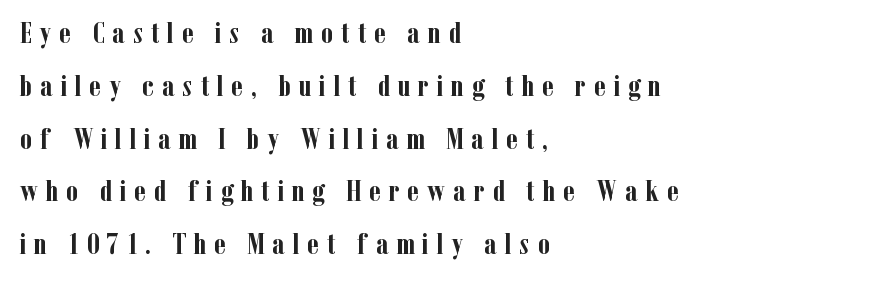
{"serif": "yes", "italic": "no", "bold": "yes", "weight": "semibold", "width": "condensed", "stroke_contrast": "low", "x_height": "medium", "monospaced": "no", "underline": "no", "align": "left", "line_spacing_ratio": 1.76, "letter_spacing": "wide", "letter_spacing_em": 0.26, "glyph_px": 30}
